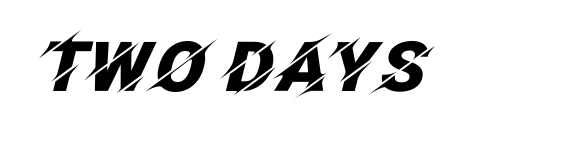
Quick note: italic. These words are printed bold, with thick strokes throughout. The strip under each line holds only bare page. The rendering keeps characters at their native spacing.
